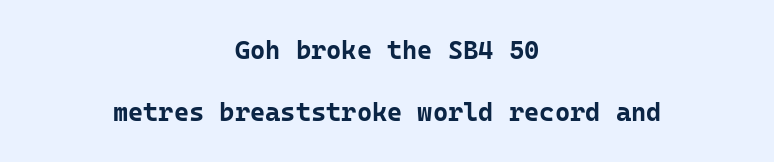
{"italic": "no", "bold": "yes", "underline": "no", "align": "center", "line_spacing": "loose", "line_spacing_ratio": 2.37, "letter_spacing": "normal", "letter_spacing_em": 0.0, "glyph_px": 26}
